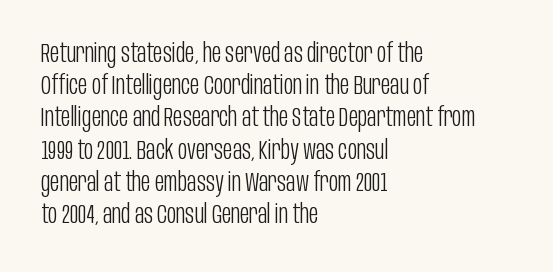
No letter is thick-stroked: the sample isn't bold. The lettering stays uniformly vertical, giving the passage a roman look. This sample uses plain, unmodified letter spacing. These lines stack with their left ends in a neat column. The gap between lines stays unmarked.
